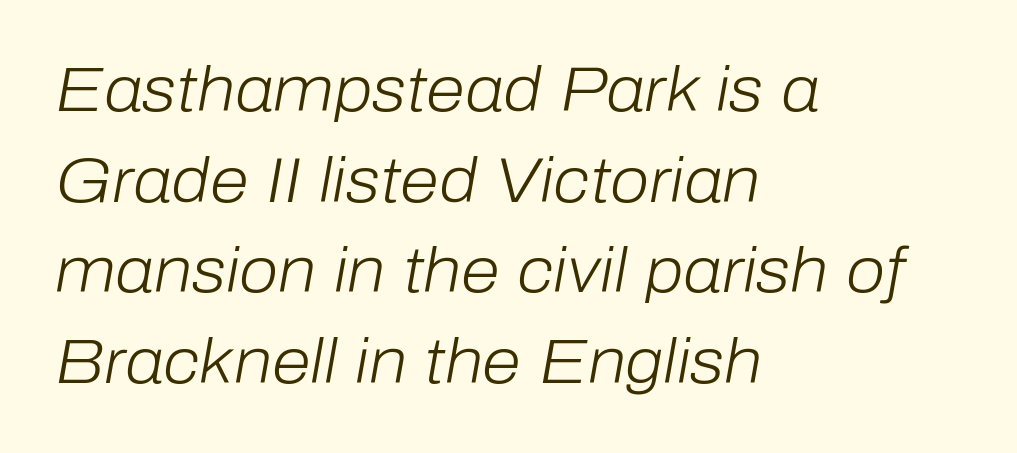
The rendering anchors every line to the left-hand side. The rendering uses natural spacing where letterforms have individual widths. There's an unmistakable incline to the writing here. Weight: in the light-to-regular range. Standard letterfit; no display-style spreading of the glyphs.
